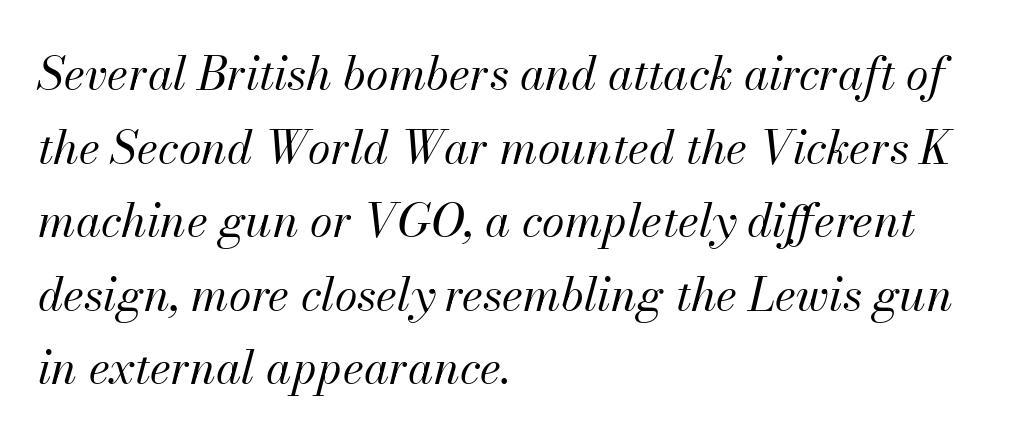
{"italic": "yes", "lean": "right", "slant_degrees": 13, "bold": "no", "weight": "regular", "width": "normal", "stroke_contrast": "medium", "x_height": "small", "monospaced": "no", "underline": "no", "align": "left", "line_spacing": "normal", "line_spacing_ratio": 1.6, "letter_spacing": "normal", "letter_spacing_em": 0.0, "glyph_px": 46}
